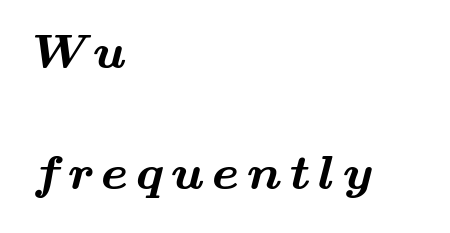
The foot of each line stays bare and open. Is there much room between lines? Yes — plenty of vertical air separates them. Looks like regular typesetting: each glyph gets only the width it needs. Look at the bottom of the vertical strokes: they flare into serifs here. Reading down the block, your eye returns to a fixed left position each line. Weight: bold.
